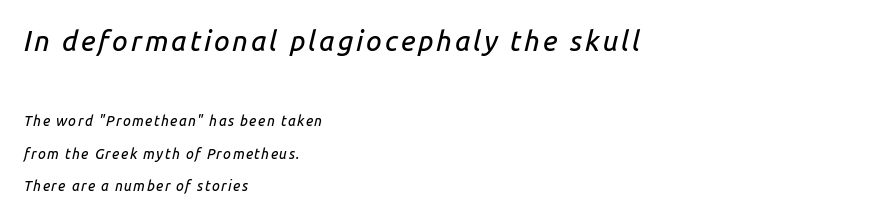
{"italic": "yes", "lean": "right", "slant_degrees": 14, "width": "normal", "stroke_contrast": "low", "x_height": "medium", "monospaced": "no", "underline": "no", "align": "left", "line_spacing": "loose", "line_spacing_ratio": 2.34, "larger_block": "first", "size_ratio": 2.0, "glyph_px": 28}
